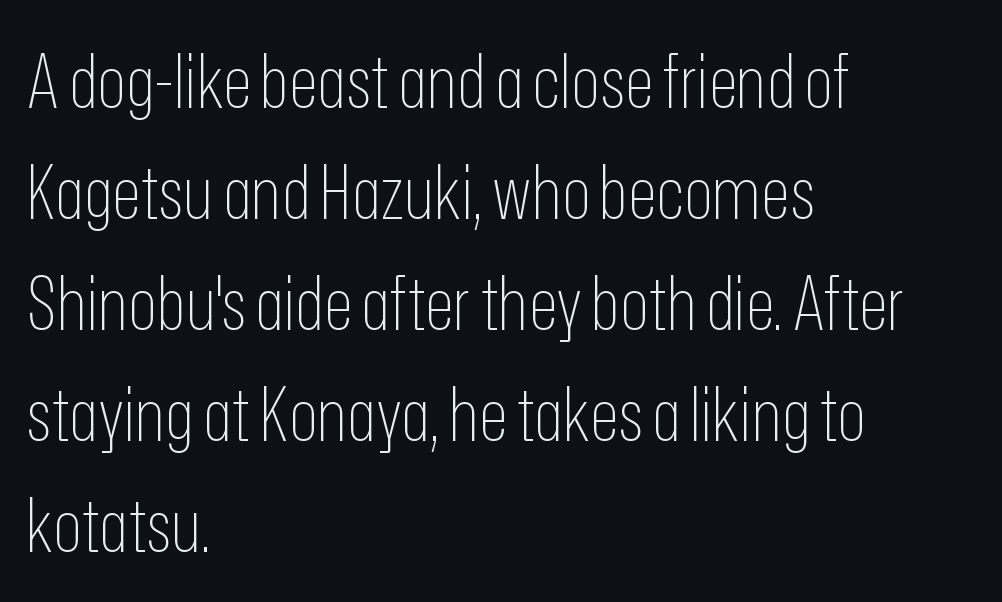
The image shows 75 px thin, condensed sans-serif type, upright; set left-aligned, normal line spacing (1.48x), normal letter spacing, not underlined; low stroke contrast and a medium x-height.
